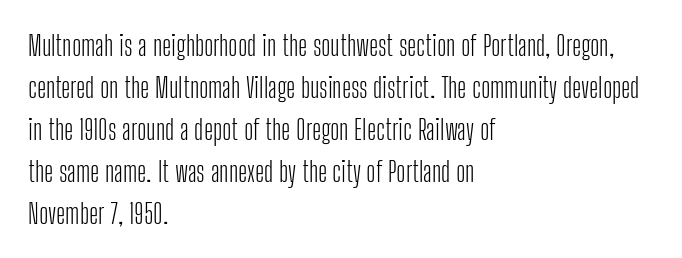
The image shows 28 px light, condensed sans-serif type, upright; set left-aligned, normal line spacing (1.5x), normal letter spacing, not underlined; low stroke contrast and a medium x-height.
